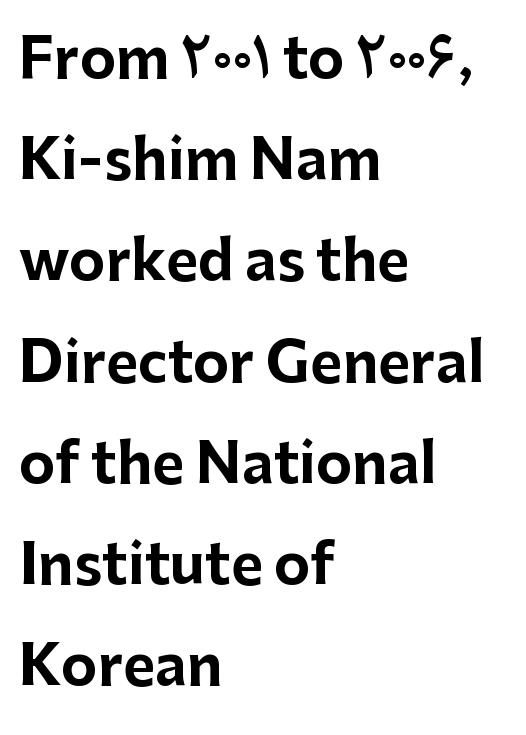
Every row of glyphs begins at an identical x-position on the left. The strip under each line holds only bare page. Tall strokes in this sample are plumb rather than angled. The passage shown is typeset with a sans-serif family.
